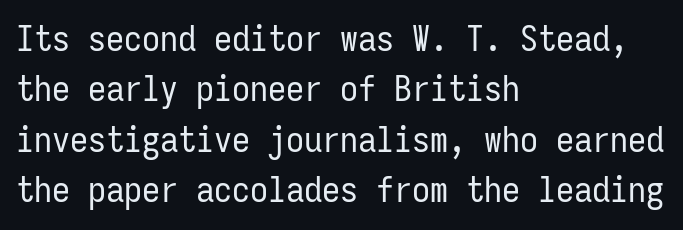
{"serif": "no", "italic": "no", "bold": "no", "weight": "regular", "width": "condensed", "stroke_contrast": "low", "x_height": "medium", "monospaced": "yes", "underline": "no", "align": "left", "line_spacing": "normal", "line_spacing_ratio": 1.4, "letter_spacing": "normal", "letter_spacing_em": 0.0, "glyph_px": 36}
